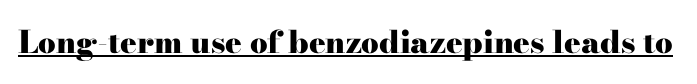
The image shows 31 px heavy, wide serif type, upright; set normal letter spacing, underlined; high stroke contrast and a small x-height.
